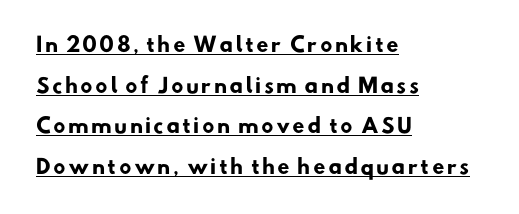
What weight is shown? A full bold with thick strokes. The compositor pushed each line to the left boundary. This sample carries an underscore along the baseline area. Widely set lines give the paragraph a tall, airy silhouette.
